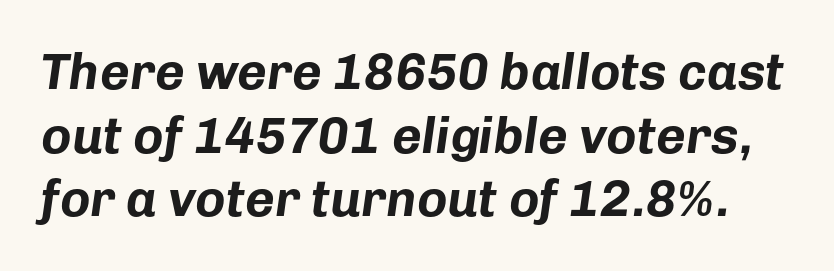
{"italic": "yes", "lean": "right", "slant_degrees": 8, "bold": "yes", "weight": "bold", "width": "normal", "stroke_contrast": "low", "x_height": "medium", "monospaced": "no", "underline": "no", "line_spacing": "normal", "line_spacing_ratio": 1.25, "letter_spacing": "normal", "letter_spacing_em": 0.0, "glyph_px": 51}
